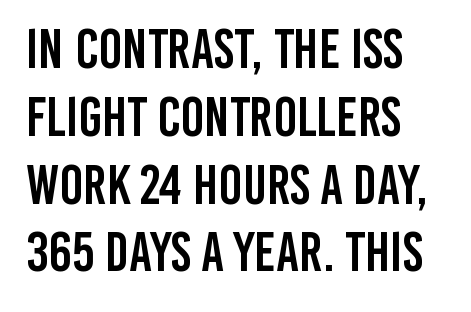
The image shows 56 px condensed sans-serif type, upright; set left-aligned, line spacing 1.21x, normal letter spacing, not underlined; low stroke contrast and a large x-height.
